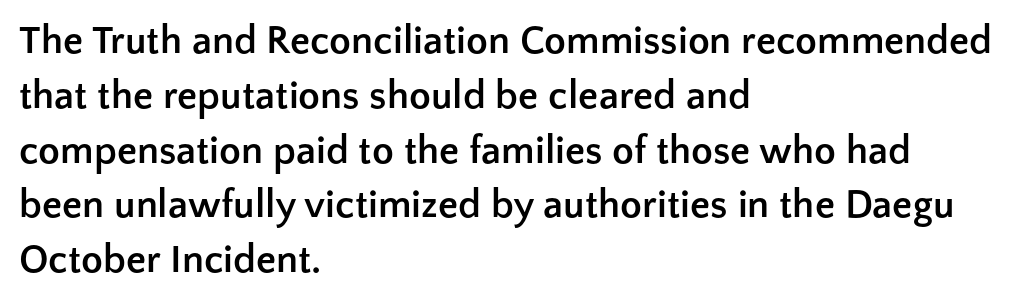
{"serif": "no", "italic": "no", "bold": "yes", "weight": "semibold", "width": "normal", "stroke_contrast": "low", "x_height": "medium", "monospaced": "no", "underline": "no", "align": "left", "line_spacing": "normal", "line_spacing_ratio": 1.37, "letter_spacing": "normal", "letter_spacing_em": 0.0, "glyph_px": 40}
